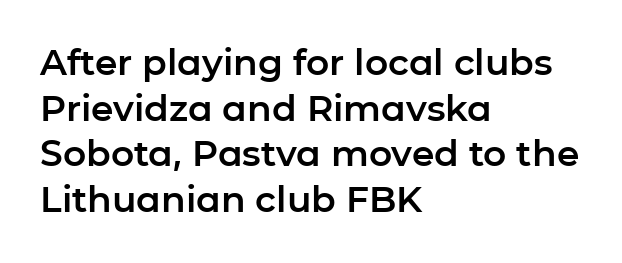
{"serif": "no", "italic": "no", "width": "normal", "stroke_contrast": "low", "x_height": "medium", "monospaced": "no", "underline": "no", "align": "left", "line_spacing": "normal", "line_spacing_ratio": 1.27, "letter_spacing": "normal", "letter_spacing_em": 0.0, "glyph_px": 36}
